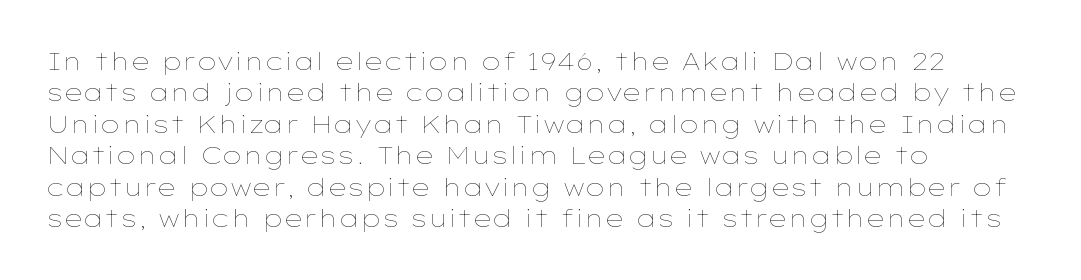
{"italic": "no", "bold": "no", "underline": "no", "align": "left", "line_spacing": "normal", "line_spacing_ratio": 1.31, "letter_spacing": "normal", "letter_spacing_em": 0.0, "glyph_px": 24}
